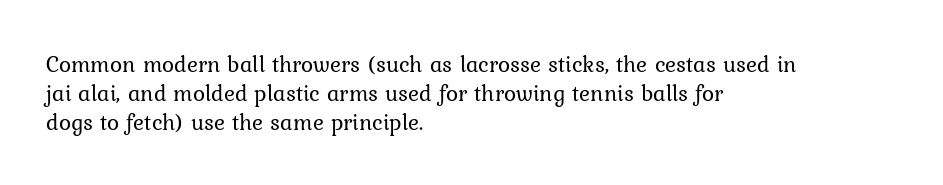
Q: Is the text bold? A: No.
Q: Is the text italic (slanted)? A: No, it is upright.
Q: Is the text underlined? A: No.
Q: How is the paragraph aligned? A: Left-aligned.
Q: Is the spacing between letters normal or unusually wide? A: Normal.
Q: Is the spacing between lines tight, normal or loose? A: Normal.
